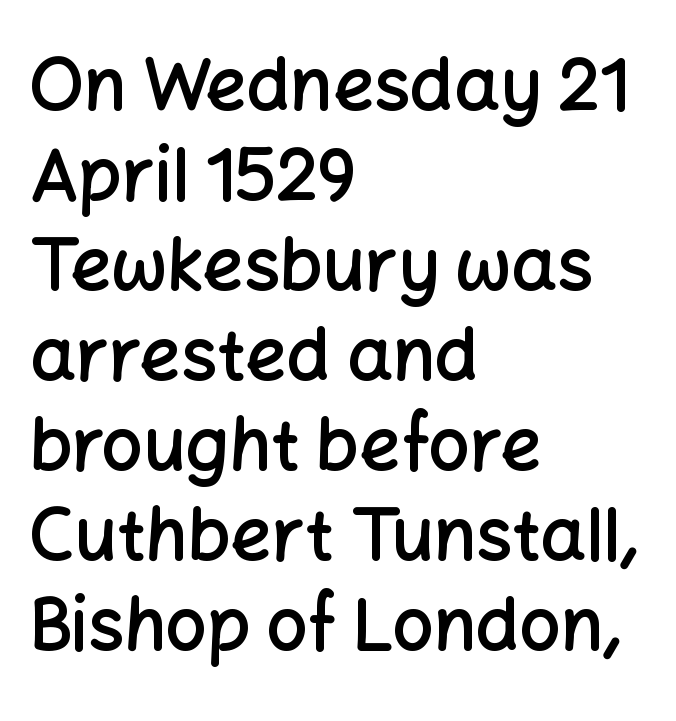
{"serif": "no", "italic": "no", "bold": "semi", "weight": "semibold", "width": "normal", "stroke_contrast": "low", "x_height": "medium", "monospaced": "no", "underline": "no", "align": "left", "line_spacing": "normal", "line_spacing_ratio": 1.25, "letter_spacing": "normal", "letter_spacing_em": 0.0, "glyph_px": 72}
